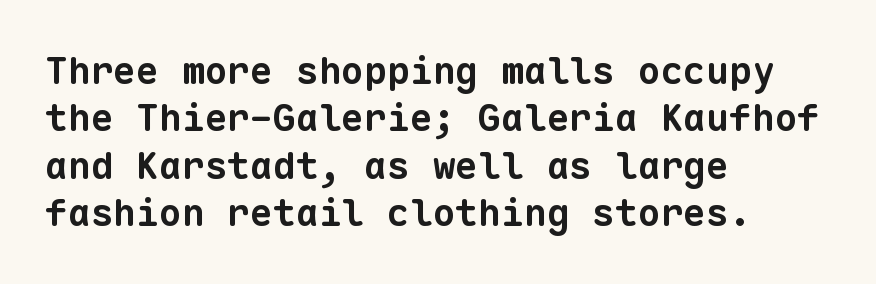
The image shows 38 px bold sans-serif type, monospaced; set left-aligned, normal line spacing (1.25x), normal letter spacing, not underlined; low stroke contrast and a medium x-height.
